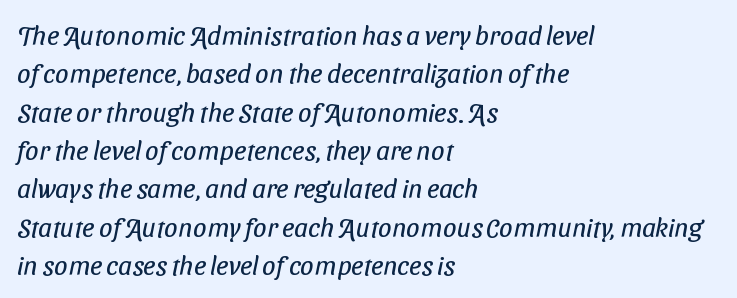
{"bold": "no", "underline": "no", "align": "left", "line_spacing": "normal", "line_spacing_ratio": 1.42, "letter_spacing": "normal", "letter_spacing_em": 0.0, "glyph_px": 27}
